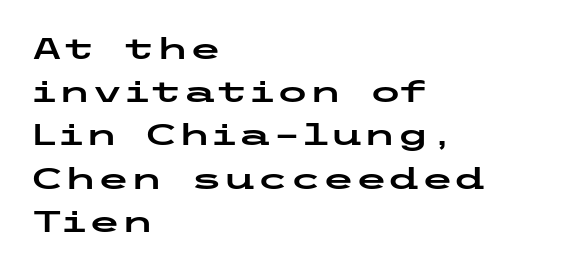
The image shows 30 px wide sans-serif type, upright; set left-aligned, normal line spacing (1.44x), normal letter spacing, not underlined; low stroke contrast and a medium x-height.
